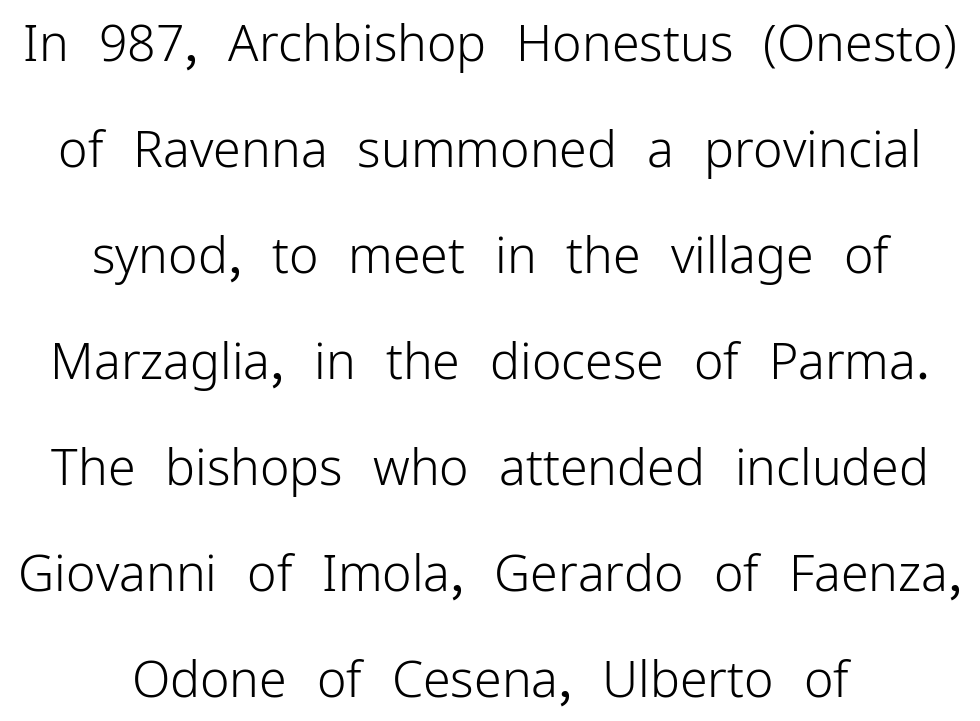
Descenders hang freely into open space. Is this a fixed-width face? No — the glyphs have proportional, varying widths. Layout note: lines centered. Look at the tracking — it's just the regular setting, nothing added. The rendering shows plain stroke endings on the letterforms — a sans-serif design.
